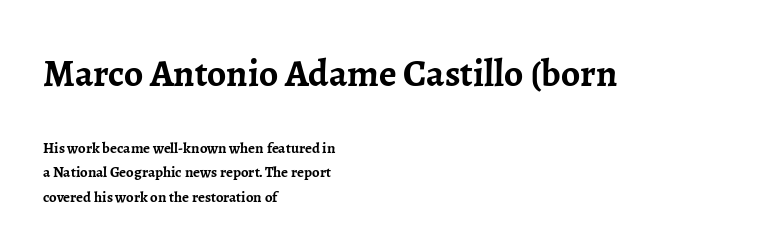
The image shows 38 px semibold serif type, upright; set left-aligned, normal line spacing (1.64x), normal letter spacing, not underlined; the first (top) block is 2.53x larger; low stroke contrast and a medium x-height.
